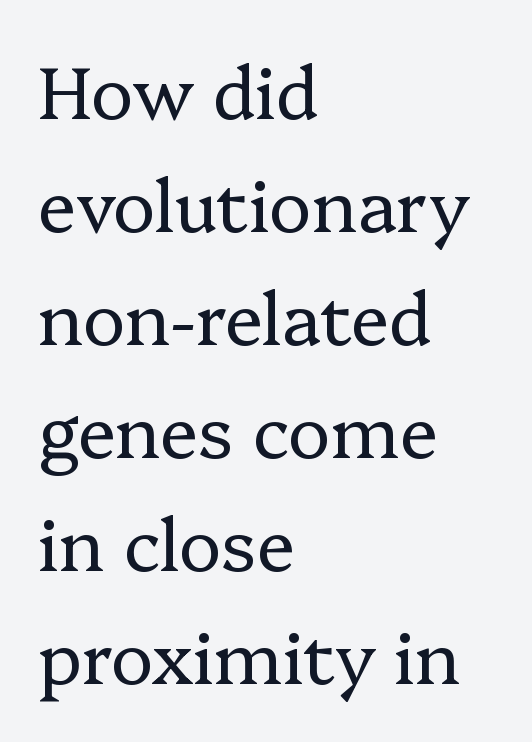
{"serif": "yes", "italic": "no", "bold": "no", "weight": "regular", "width": "normal", "stroke_contrast": "low", "x_height": "medium", "monospaced": "no", "underline": "no", "align": "left", "line_spacing": "normal", "line_spacing_ratio": 1.57, "letter_spacing": "normal", "letter_spacing_em": 0.0, "glyph_px": 72}
